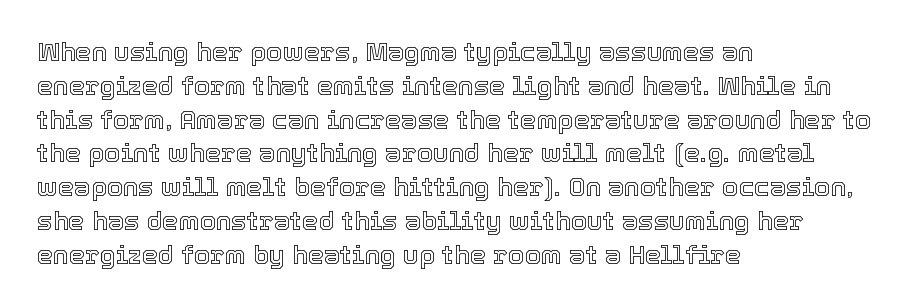
{"italic": "no", "underline": "no", "align": "left", "line_spacing": "normal", "line_spacing_ratio": 1.3, "letter_spacing": "normal", "letter_spacing_em": 0.0, "glyph_px": 26}
